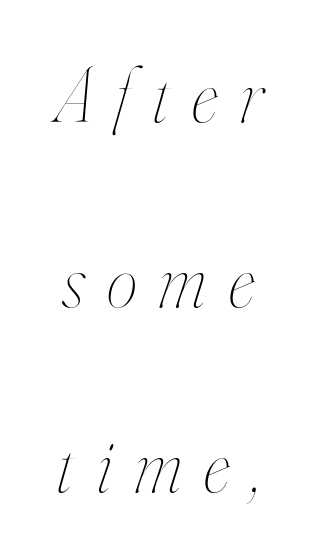
Q: Is the text bold? A: No.
Q: Is the text italic (slanted)? A: Yes, it leans right by about 16 degrees.
Q: Is the text underlined? A: No.
Q: Is the spacing between letters normal or unusually wide? A: Unusually wide.
Q: Is the spacing between lines tight, normal or loose? A: Loose.
Q: Width (condensed, normal, or wide)? A: Condensed.
Q: Stroke contrast? A: High.
Q: x-height? A: Small.
Q: Monospaced? A: No.
